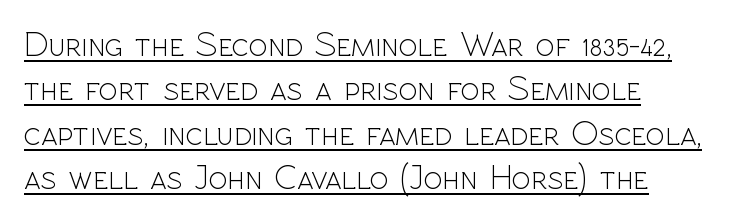
{"serif": "no", "italic": "no", "bold": "no", "weight": "light", "width": "normal", "x_height": "medium", "monospaced": "no", "underline": "yes", "align": "left", "line_spacing": "normal", "line_spacing_ratio": 1.27, "letter_spacing": "normal", "letter_spacing_em": 0.0, "glyph_px": 35}
